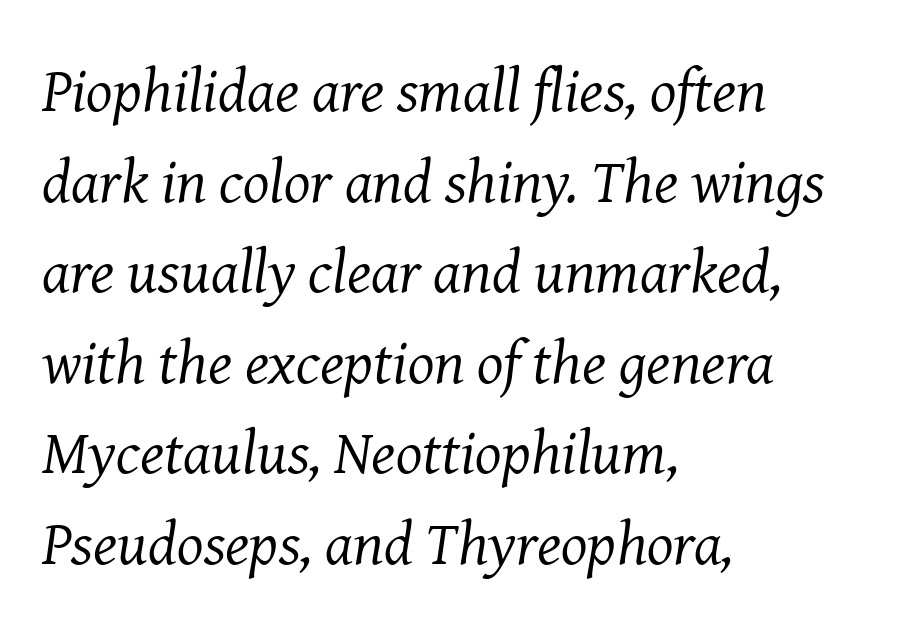
Q: Is the text bold? A: No.
Q: Is the text italic (slanted)? A: Yes, it leans right by about 8 degrees.
Q: Is the typeface a serif or a sans-serif typeface? A: Serif.
Q: Is the text underlined? A: No.
Q: How is the paragraph aligned? A: Left-aligned.
Q: Is the spacing between letters normal or unusually wide? A: Normal.
Q: Is the spacing between lines tight, normal or loose? A: Normal.
Q: Width (condensed, normal, or wide)? A: Normal.
Q: Stroke contrast? A: Medium.
Q: x-height? A: Medium.
Q: Monospaced? A: No.
